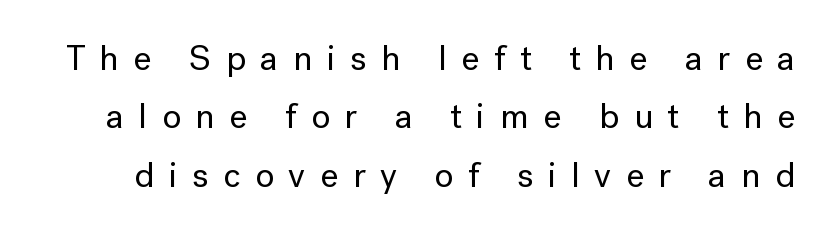
{"serif": "no", "italic": "no", "width": "normal", "stroke_contrast": "low", "x_height": "medium", "monospaced": "no", "underline": "no", "line_spacing": "normal", "line_spacing_ratio": 1.67, "letter_spacing": "wide", "letter_spacing_em": 0.42, "glyph_px": 35}
